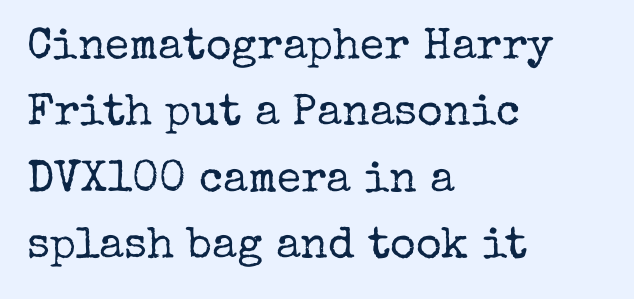
The image shows 44 px regular-weight serif type, upright; set left-aligned, normal line spacing (1.51x), normal letter spacing, not underlined; low stroke contrast and a medium x-height.
